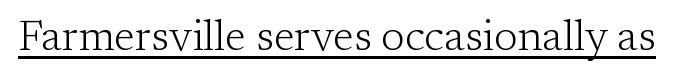
Q: Is the text bold? A: No.
Q: Is the text italic (slanted)? A: No, it is upright.
Q: Is the typeface a serif or a sans-serif typeface? A: Serif.
Q: Is the text underlined? A: Yes.
Q: Is the spacing between letters normal or unusually wide? A: Normal.
Q: Width (condensed, normal, or wide)? A: Normal.
Q: Stroke contrast? A: Low.
Q: x-height? A: Medium.
Q: Monospaced? A: No.
